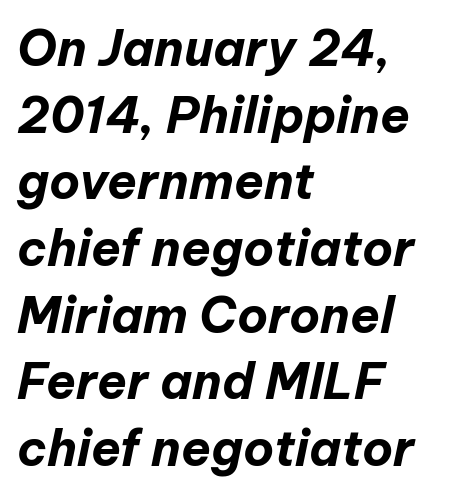
The image shows 49 px bold type, italic (leaning right); set left-aligned, normal line spacing (1.36x), normal letter spacing, not underlined; low stroke contrast and a medium x-height.
